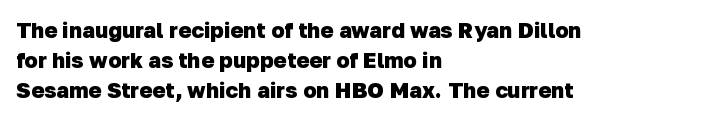
The image shows 22 px bold type; set left-aligned, normal line spacing (1.36x), normal letter spacing, not underlined.
